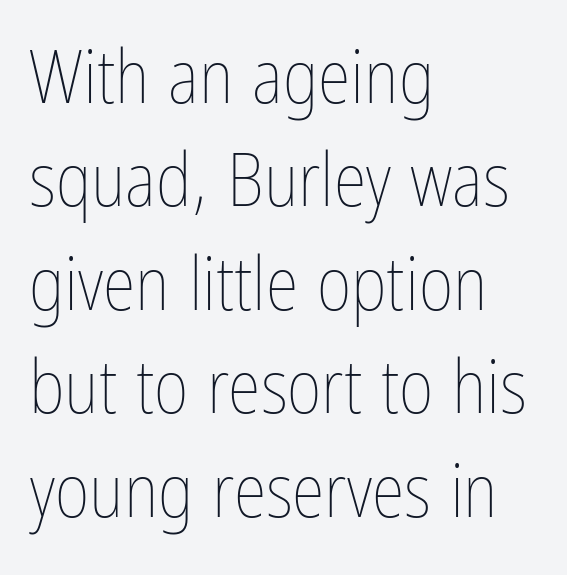
Lines of text with bare space underneath. The face used here is proportionally spaced, like ordinary book or web type. The letters stand straight up with perfectly vertical stems. Regular leading.
